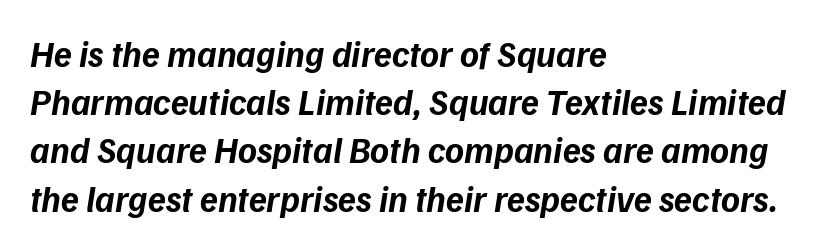
Regular leading. The words here are not underlined. The setting favours the left margin, as ordinary paragraphs usually do. The face used here is proportionally spaced, like ordinary book or web type. The letters carry no serifs — their stems end cleanly without finishing strokes.
